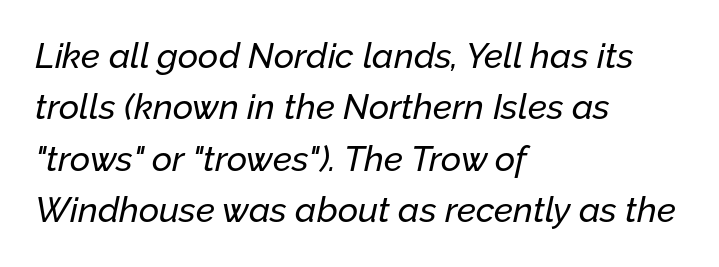
{"italic": "yes", "lean": "right", "slant_degrees": 12, "width": "normal", "stroke_contrast": "low", "x_height": "medium", "monospaced": "no", "underline": "no", "align": "left", "line_spacing": "normal", "line_spacing_ratio": 1.47, "letter_spacing": "normal", "letter_spacing_em": 0.0, "glyph_px": 35}
